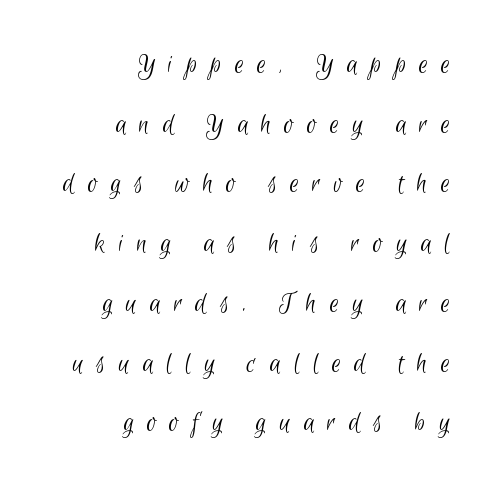
The image shows 29 px light, condensed sans-serif type; set right-aligned, loose line spacing (2.06x), unusually wide letter spacing (+0.45 em), not underlined; low stroke contrast and a small x-height.
